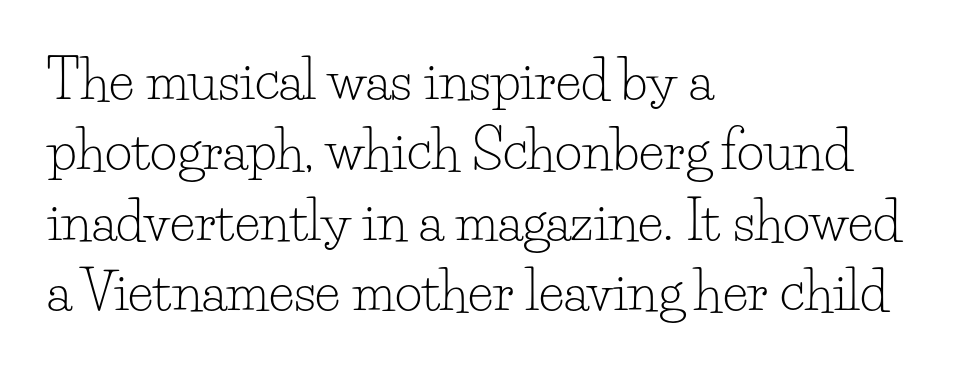
The rendering anchors every line to the left-hand side. This block has exactly the height ordinary leading produces. Tracking value appears to be zero — textbook default spacing. Decoration check: the copy has no underline.
